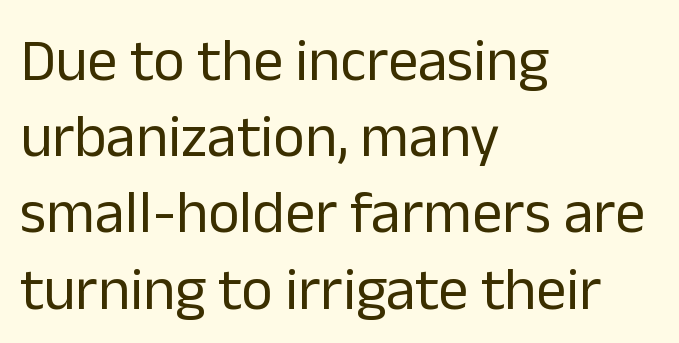
{"serif": "no", "italic": "no", "bold": "no", "weight": "regular", "width": "normal", "stroke_contrast": "low", "x_height": "medium", "monospaced": "no", "underline": "no", "align": "left", "line_spacing": "normal", "line_spacing_ratio": 1.27, "letter_spacing": "normal", "letter_spacing_em": 0.0, "glyph_px": 60}
